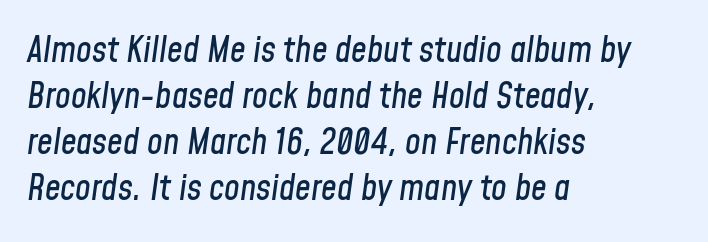
The glyphs are unaccompanied by any horizontal stroke below them. There's an unmistakable incline to the writing here. Nothing unusual about the tracking: characters are spaced as the font intends. Regarding leading, the lines here are spaced in the standard way. Where is the straight margin? On the left. The passage shown is typed in a proportional face where columns would drift.
